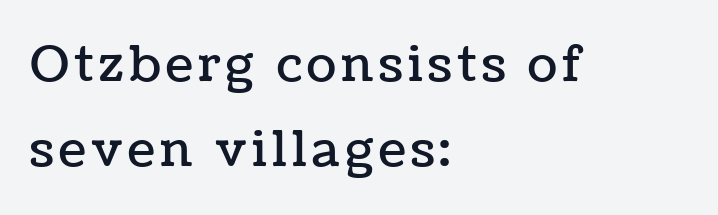
These lines are set flush left with a ragged right edge. These lines were composed using upright roman letters. Unmarked baselines from the first word to the last. This sample has the flowing, uneven cadence of proportional lettering.
